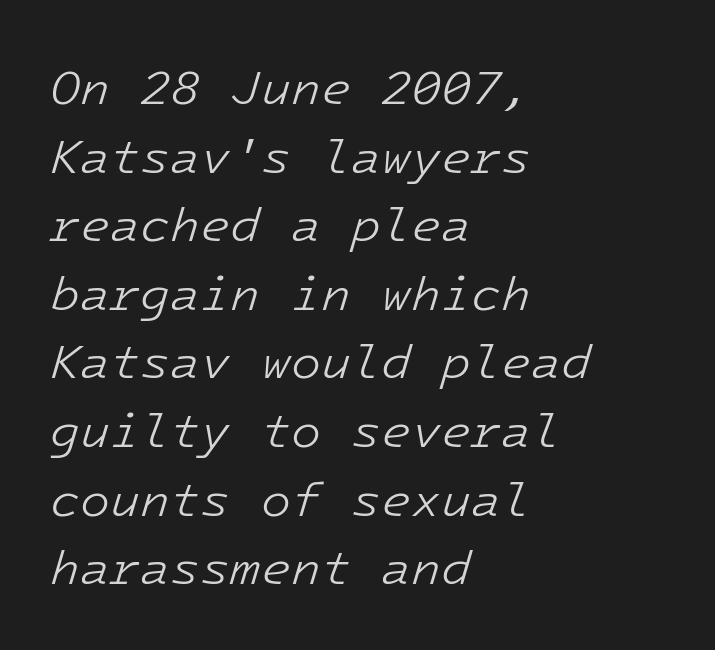
Which margin do the lines hug? The left one — the right edge is uneven. There is no visible air inserted between adjacent glyphs. This is not heavy type; no bold has been used. Type without underlining.
